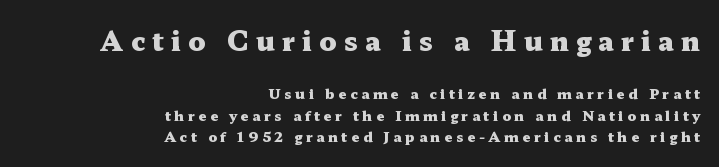
The image shows 27 px bold type, upright; set right-aligned, normal line spacing (1.54x), unusually wide letter spacing (+0.26 em), not underlined; the first (top) block is 1.93x larger.
